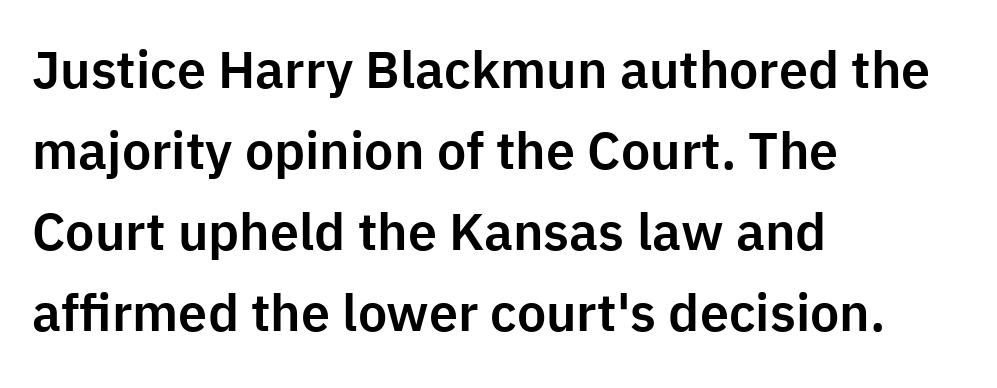
{"serif": "no", "italic": "no", "width": "normal", "stroke_contrast": "low", "x_height": "medium", "monospaced": "no", "underline": "no", "align": "left", "line_spacing": "normal", "line_spacing_ratio": 1.56, "letter_spacing": "normal", "letter_spacing_em": 0.0, "glyph_px": 52}
